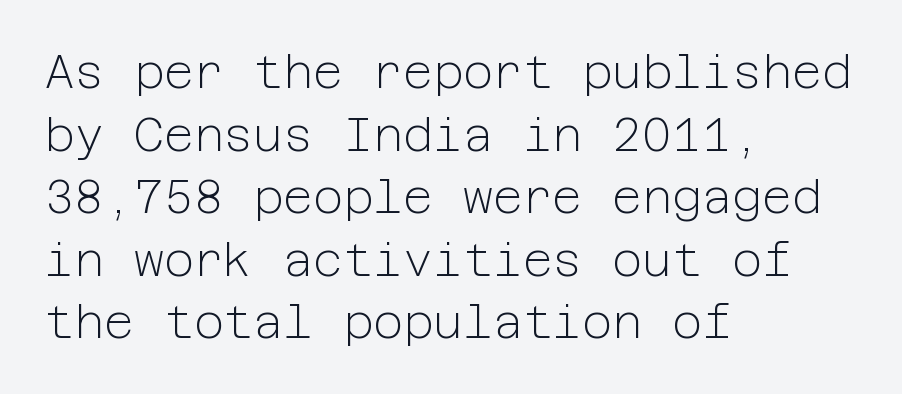
{"serif": "no", "italic": "no", "bold": "no", "weight": "light", "width": "normal", "stroke_contrast": "low", "x_height": "medium", "underline": "no", "align": "left", "line_spacing": "normal", "line_spacing_ratio": 1.36, "letter_spacing": "normal", "letter_spacing_em": 0.0, "glyph_px": 46}
